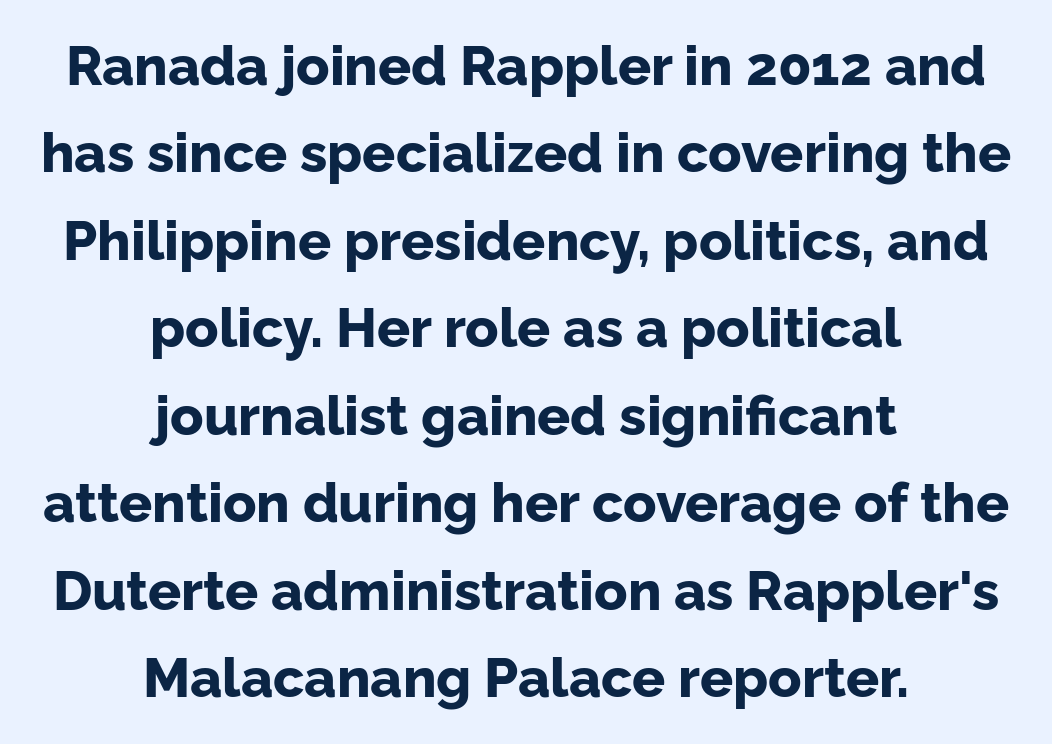
The image shows 55 px bold sans-serif type, upright; set centered, normal line spacing (1.59x), normal letter spacing, not underlined; low stroke contrast and a medium x-height.
